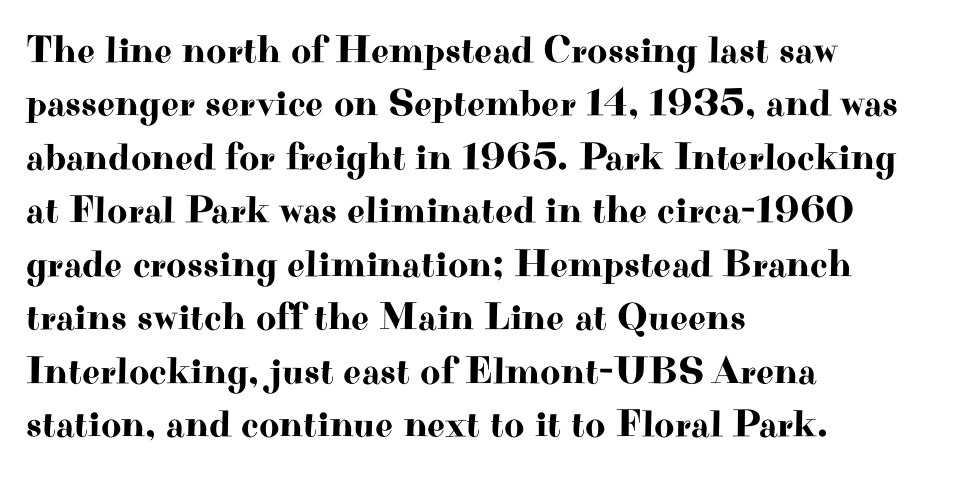
Q: Is the text italic (slanted)? A: No, it is upright.
Q: Is the typeface a serif or a sans-serif typeface? A: Serif.
Q: Is the text underlined? A: No.
Q: How is the paragraph aligned? A: Left-aligned.
Q: Is the spacing between letters normal or unusually wide? A: Normal.
Q: Is the spacing between lines tight, normal or loose? A: Normal.
Q: Width (condensed, normal, or wide)? A: Wide.
Q: Stroke contrast? A: High.
Q: x-height? A: Small.
Q: Monospaced? A: No.
